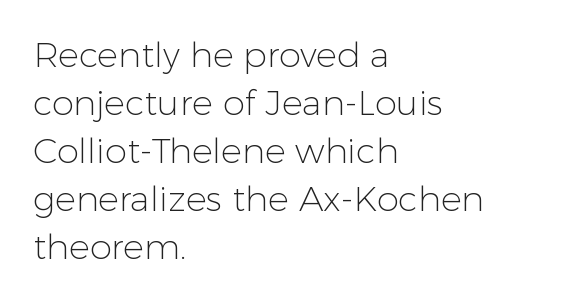
The image shows 35 px light sans-serif type, upright; set left-aligned, normal line spacing (1.37x), normal letter spacing, not underlined; low stroke contrast and a medium x-height.
